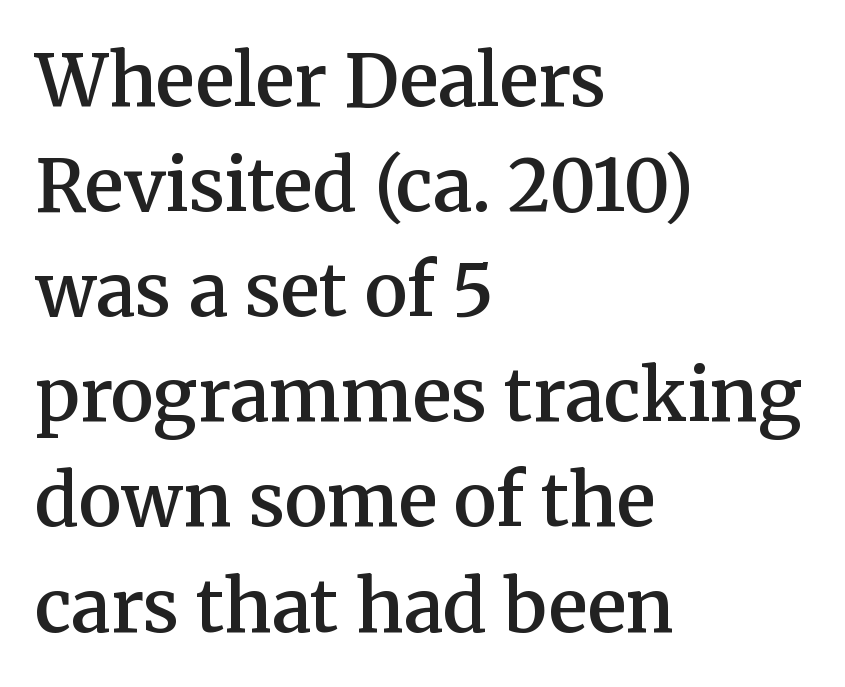
{"serif": "yes", "italic": "no", "bold": "semi", "weight": "semibold", "width": "normal", "stroke_contrast": "medium", "x_height": "medium", "monospaced": "no", "underline": "no", "align": "left", "line_spacing": "normal", "line_spacing_ratio": 1.46, "letter_spacing": "normal", "letter_spacing_em": 0.0, "glyph_px": 72}
